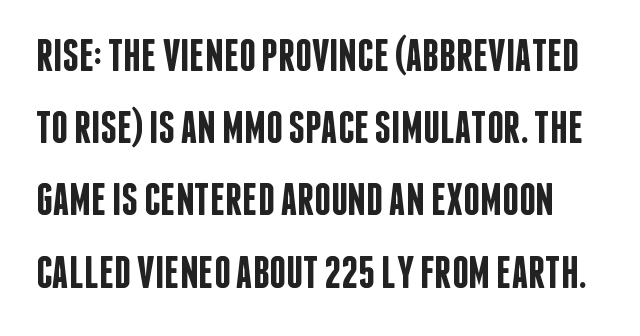
On the weight axis this lands at semibold, roughly 600. A typesetter would call this proportional, since set widths differ per character. Note: no serifs on the glyphs. The axis of the letterforms is exactly vertical. What stands out about the letter spacing? Nothing — it is the standard amount. Letters rest on an invisible, unmarked baseline.
